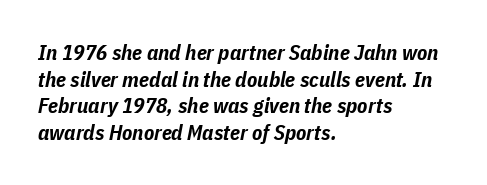
{"italic": "yes", "lean": "right", "slant_degrees": 11, "bold": "yes", "underline": "no", "align": "left", "line_spacing": "normal", "line_spacing_ratio": 1.27, "letter_spacing": "normal", "letter_spacing_em": 0.0, "glyph_px": 21}
